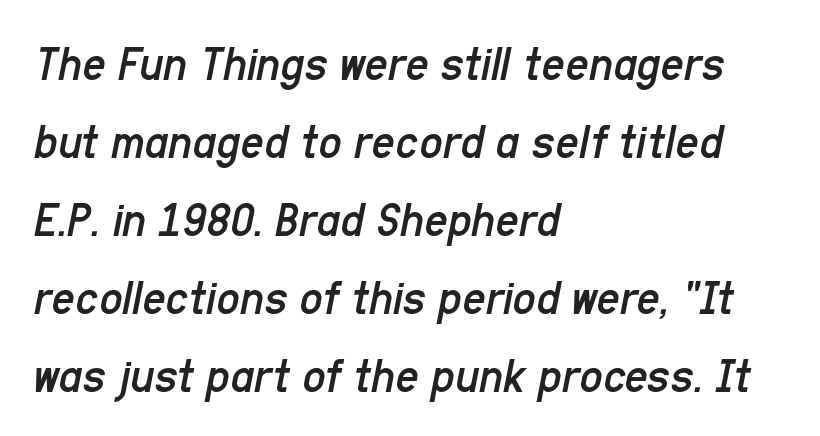
Q: Is the text bold? A: No.
Q: Is the text italic (slanted)? A: Yes, it leans right by about 11 degrees.
Q: Is the text underlined? A: No.
Q: How is the paragraph aligned? A: Left-aligned.
Q: Is the spacing between letters normal or unusually wide? A: Normal.
Q: Is the spacing between lines tight, normal or loose? A: Normal.
Q: Width (condensed, normal, or wide)? A: Condensed.
Q: Stroke contrast? A: Low.
Q: x-height? A: Medium.
Q: Monospaced? A: No.
